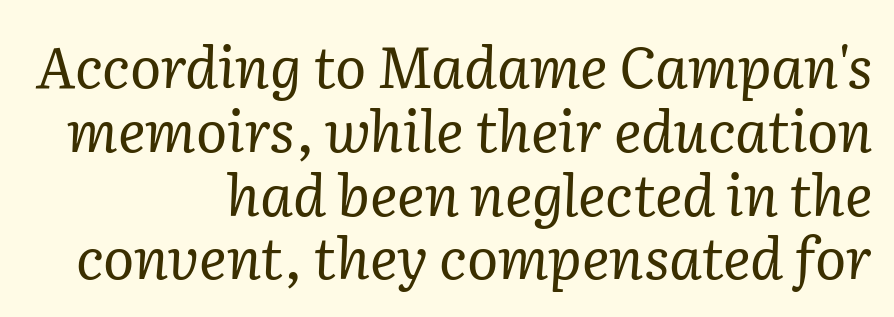
The image shows 58 px regular-weight serif type, italic (leaning right); set right-aligned, tight line spacing (1.1x), normal letter spacing, not underlined; low stroke contrast and a medium x-height.
